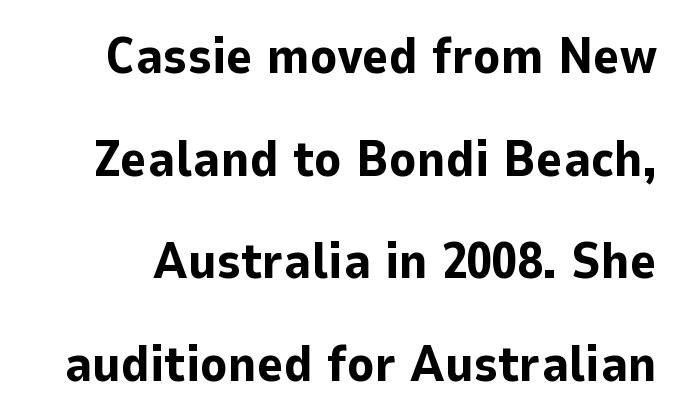
The image shows 51 px bold sans-serif type, upright; set loose line spacing (2.01x), normal letter spacing, not underlined; low stroke contrast and a medium x-height.
